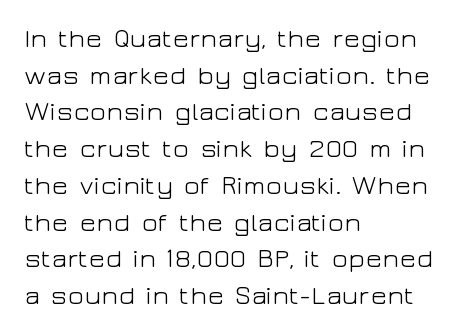
Q: Is the text bold? A: No.
Q: Is the text italic (slanted)? A: No, it is upright.
Q: Is the text underlined? A: No.
Q: How is the paragraph aligned? A: Left-aligned.
Q: Is the spacing between letters normal or unusually wide? A: Normal.
Q: Is the spacing between lines tight, normal or loose? A: Normal.
